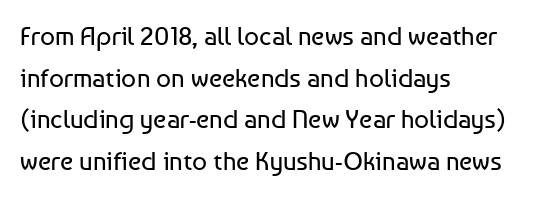
Rule under the text: the space is simply empty. One-word summary of the alignment: left. Stroke thickness stays within the range of a standard reading face or lighter. Rows of type keep a routine distance in the vertical direction. Ascenders rise straight up at ninety degrees. The tracking reads as untouched default to a designer's eye.
